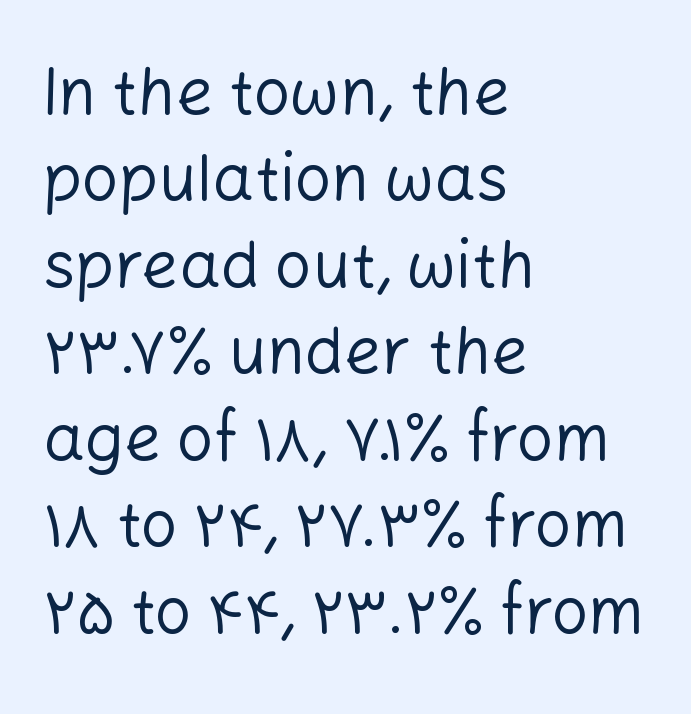
{"serif": "no", "italic": "no", "bold": "no", "weight": "regular", "width": "normal", "stroke_contrast": "low", "x_height": "medium", "monospaced": "no", "underline": "no", "align": "left", "line_spacing": "normal", "line_spacing_ratio": 1.33, "letter_spacing": "normal", "letter_spacing_em": 0.0, "glyph_px": 65}
